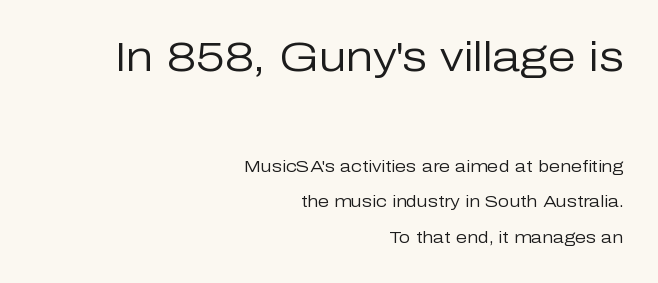
Stroke thickness stays within the range of a standard reading face or lighter. Which chunk is bigger? The first one — the top block dwarfs the bottom. These lines are rendered in a variable-pitch font. Visually the block forms a straight wall on the right and a jagged coastline on the left.
